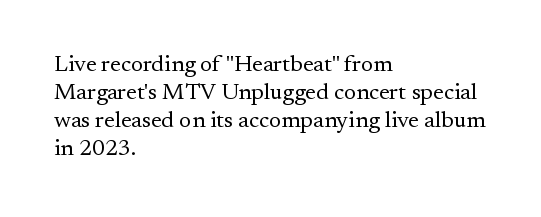
Every stem runs plumb, perpendicular to the baseline. Layout note: lines flush left. Decoration check: the copy has no underline. Short note: letters normally spaced.
